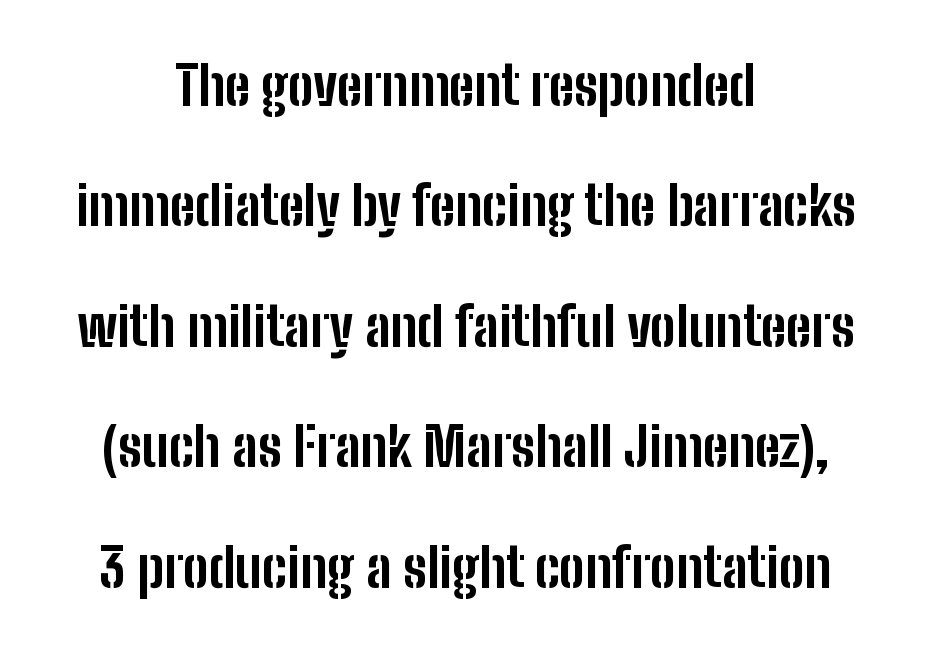
{"serif": "no", "italic": "no", "bold": "yes", "weight": "bold", "width": "condensed", "stroke_contrast": "low", "x_height": "medium", "monospaced": "no", "underline": "no", "align": "center", "line_spacing": "loose", "line_spacing_ratio": 2.23, "letter_spacing": "normal", "letter_spacing_em": 0.0, "glyph_px": 54}
